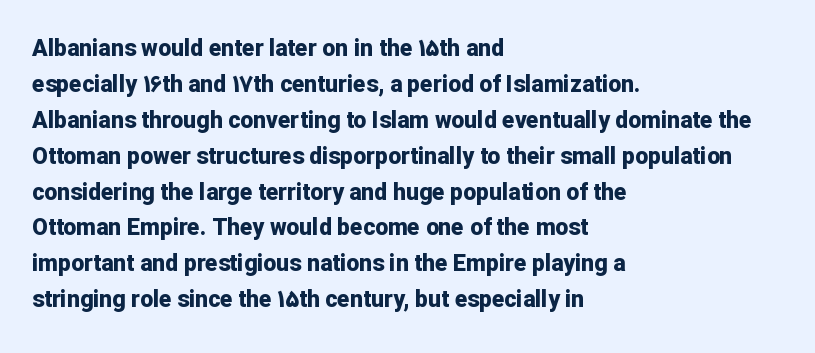
{"italic": "no", "bold": "yes", "underline": "no", "align": "left", "line_spacing": "normal", "line_spacing_ratio": 1.56, "letter_spacing": "normal", "letter_spacing_em": 0.0, "glyph_px": 23}
